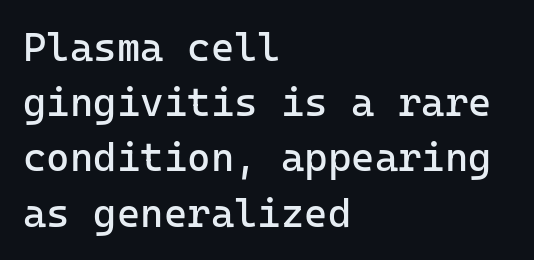
Q: Is the text bold? A: No.
Q: Is the text italic (slanted)? A: No, it is upright.
Q: Is the typeface a serif or a sans-serif typeface? A: Sans-serif.
Q: Is the text underlined? A: No.
Q: How is the paragraph aligned? A: Left-aligned.
Q: Is the spacing between letters normal or unusually wide? A: Normal.
Q: Is the spacing between lines tight, normal or loose? A: Normal.
Q: Width (condensed, normal, or wide)? A: Normal.
Q: Stroke contrast? A: Low.
Q: x-height? A: Medium.
